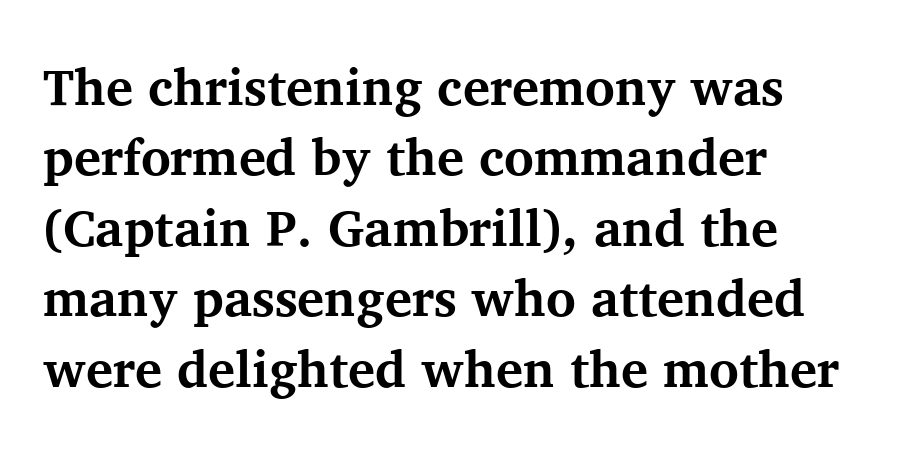
Quick note: not italic, upright. Leftover space on each line is placed entirely after the last word. Spacing between characters is what you'd get straight out of the box. Character widths vary here, with narrow letters taking less room than wide ones. Serif or sans? Serif — the stroke terminals have little feet.
